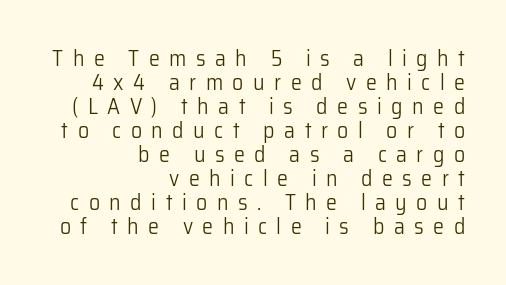
{"italic": "no", "bold": "no", "underline": "no", "align": "right", "line_spacing": "tight", "line_spacing_ratio": 1.09, "letter_spacing": "wide", "letter_spacing_em": 0.43, "glyph_px": 22}
